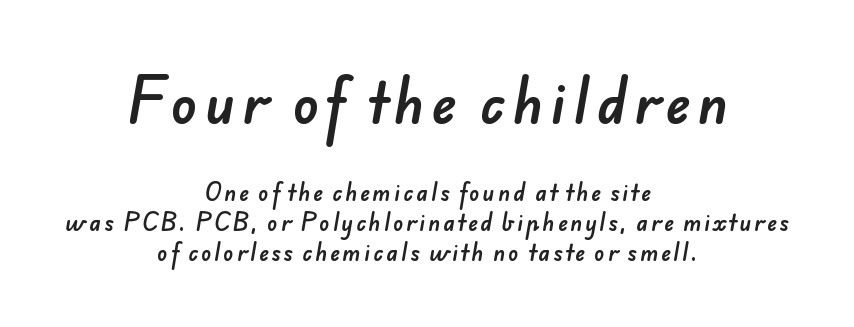
Q: Is the typeface a serif or a sans-serif typeface? A: Sans-serif.
Q: Is the text underlined? A: No.
Q: How is the paragraph aligned? A: Centered.
Q: Is the spacing between lines tight, normal or loose? A: Normal.
Q: Which block of text is set in a larger size, the first (top) or the second (bottom)? A: The first (top) one.
Q: Width (condensed, normal, or wide)? A: Normal.
Q: Stroke contrast? A: Low.
Q: x-height? A: Small.
Q: Monospaced? A: No.
